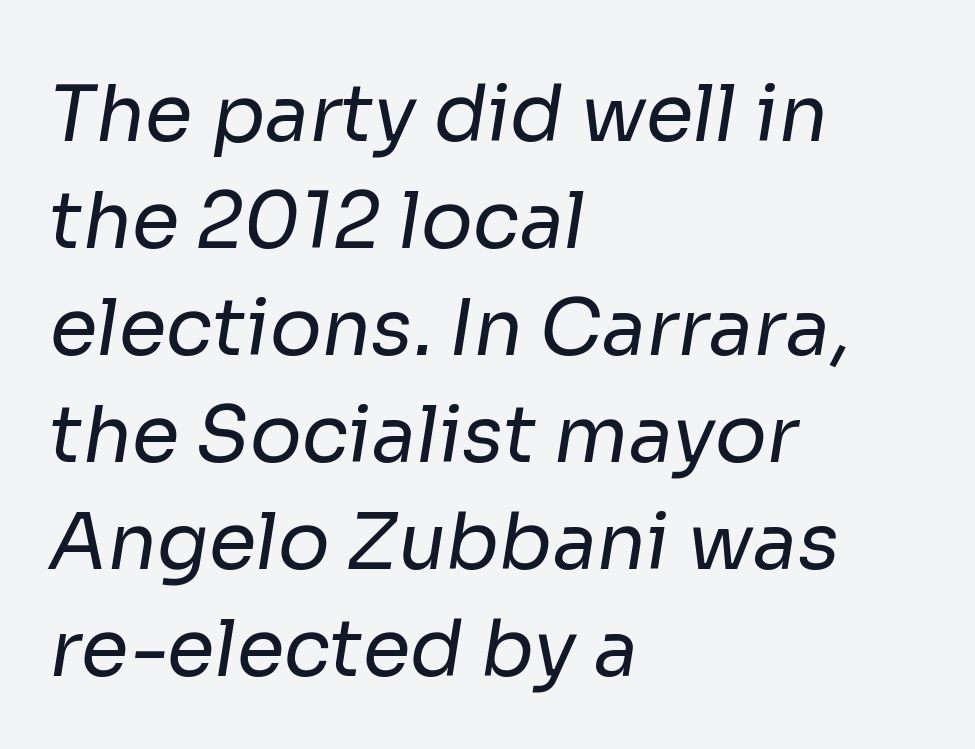
{"serif": "no", "bold": "no", "weight": "regular", "width": "normal", "stroke_contrast": "low", "x_height": "medium", "monospaced": "no", "underline": "no", "align": "left", "line_spacing": "normal", "line_spacing_ratio": 1.39, "letter_spacing": "normal", "letter_spacing_em": 0.0, "glyph_px": 77}
